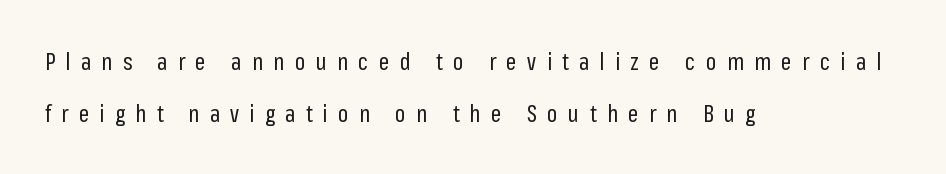
Q: Is the text bold? A: No.
Q: Is the text italic (slanted)? A: No, it is upright.
Q: Is the text underlined? A: No.
Q: How is the paragraph aligned? A: Left-aligned.
Q: Is the spacing between letters normal or unusually wide? A: Unusually wide.
Q: Is the spacing between lines tight, normal or loose? A: Loose.
